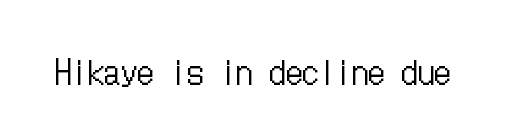
Rendered with straight, roman letterforms. A light-to-regular cut is what we see here. These lines keep a tight, regular rhythm from letter to letter. Beneath every word, the page is bare.
